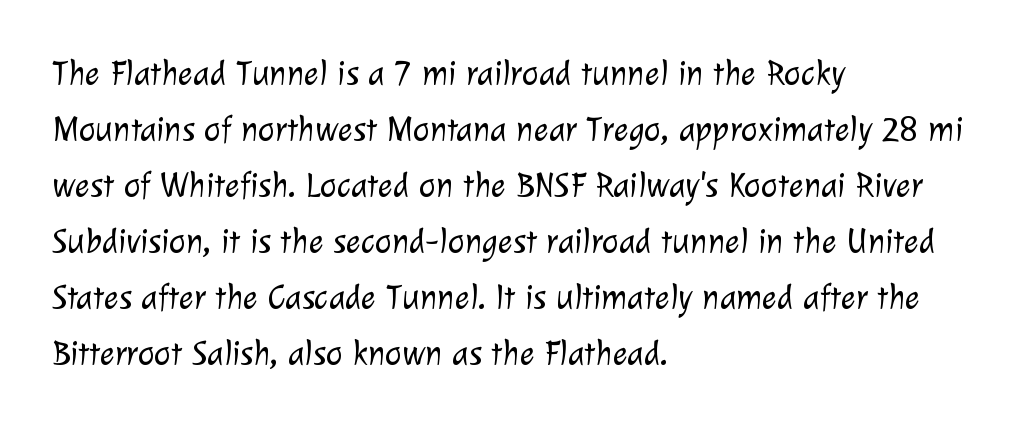
Q: Is the text bold? A: No.
Q: Is the typeface a serif or a sans-serif typeface? A: Sans-serif.
Q: Is the text underlined? A: No.
Q: How is the paragraph aligned? A: Left-aligned.
Q: Is the spacing between letters normal or unusually wide? A: Normal.
Q: Is the spacing between lines tight, normal or loose? A: Normal.
Q: Width (condensed, normal, or wide)? A: Normal.
Q: Stroke contrast? A: Low.
Q: x-height? A: Medium.
Q: Monospaced? A: No.
